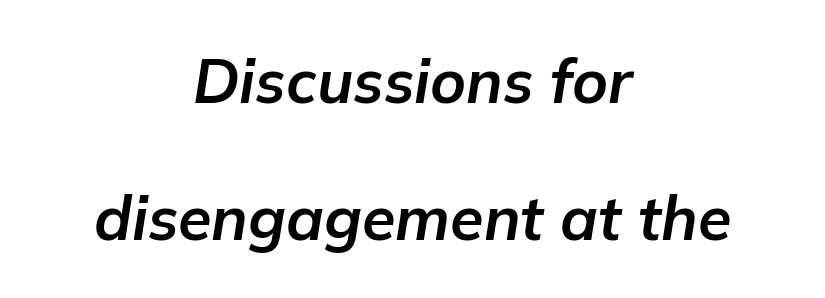
Q: Is the text bold? A: Yes.
Q: Is the text italic (slanted)? A: Yes, it leans right by about 9 degrees.
Q: Is the text underlined? A: No.
Q: How is the paragraph aligned? A: Centered.
Q: Is the spacing between letters normal or unusually wide? A: Normal.
Q: Is the spacing between lines tight, normal or loose? A: Loose.
Q: Width (condensed, normal, or wide)? A: Normal.
Q: Stroke contrast? A: Low.
Q: x-height? A: Medium.
Q: Monospaced? A: No.
